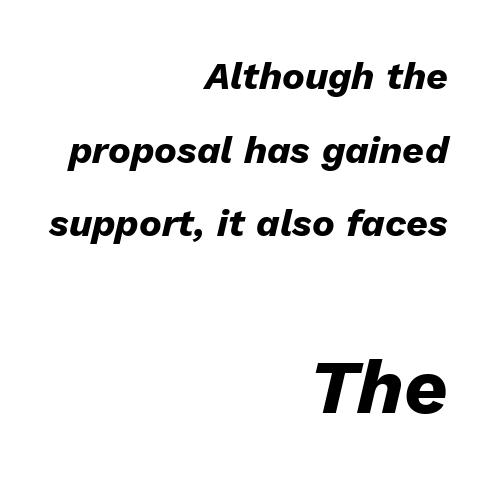
The image shows 76 px heavy type, italic (leaning right); set right-aligned, loose line spacing (1.94x), normal letter spacing, not underlined; the second (bottom) block is 2.0x larger; low stroke contrast and a medium x-height.
